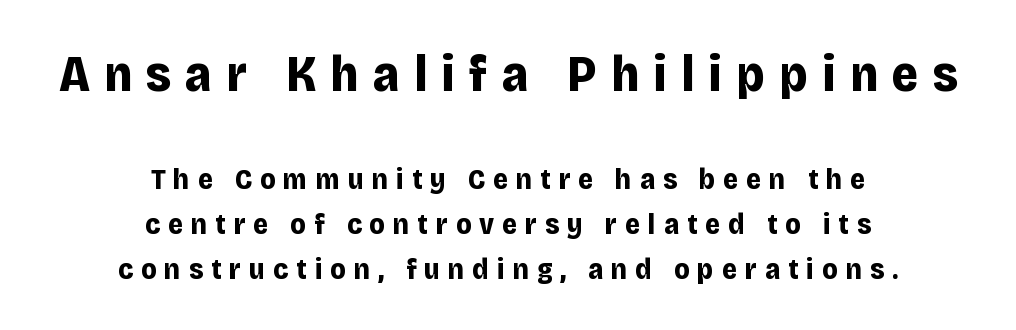
The image shows 51 px bold sans-serif type, upright; set centered, normal line spacing (1.54x), unusually wide letter spacing (+0.28 em), not underlined; the first (top) block is 1.76x larger; low stroke contrast and a large x-height.
